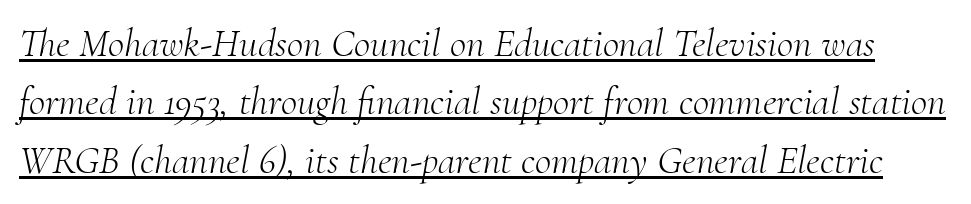
This rendering employs a face with finishing strokes, i.e., a serif. Do the characters align in a grid? No, the font is proportional. Summary of weight: not heavy and not bold. The horizontal fit of the characters is conventional and even. The axis of the letterforms is tilted away from vertical. Normally led — the rows are evenly, conventionally spaced.
